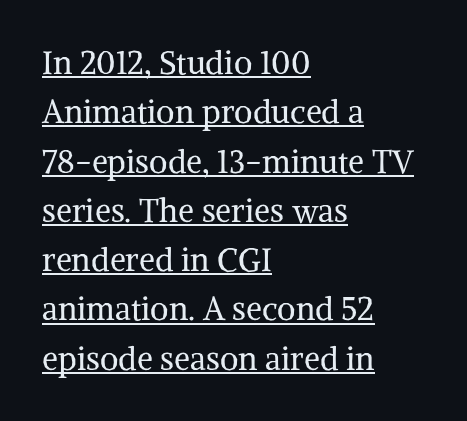
The image shows 32 px regular-weight serif type, upright; set left-aligned, normal line spacing (1.54x), normal letter spacing, underlined; medium stroke contrast and a medium x-height.
